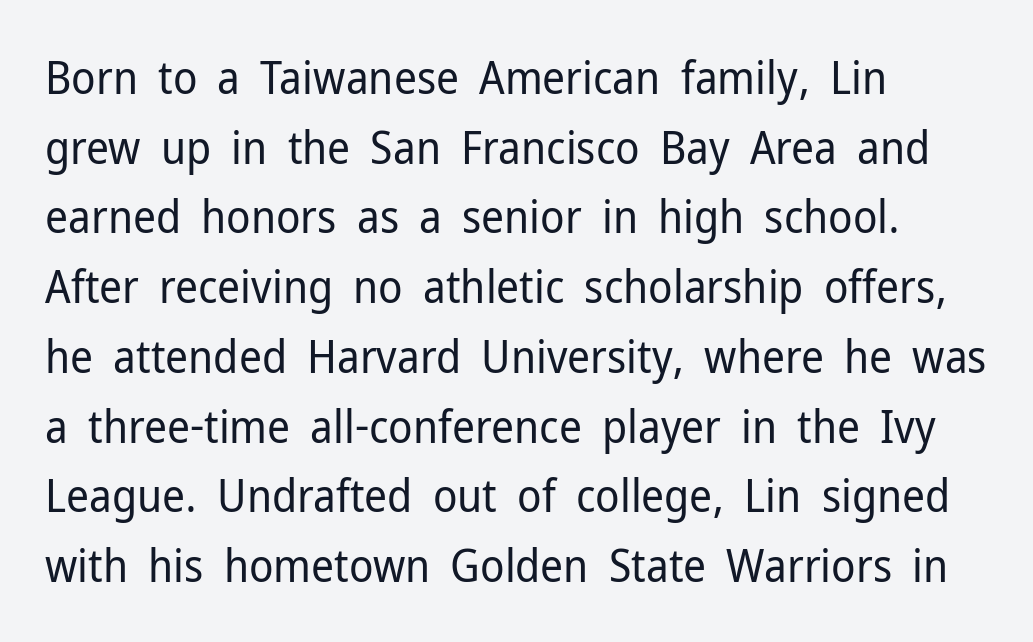
The image shows 45 px regular-weight sans-serif type, upright; set left-aligned, normal line spacing (1.55x), normal letter spacing, not underlined; low stroke contrast and a medium x-height.
